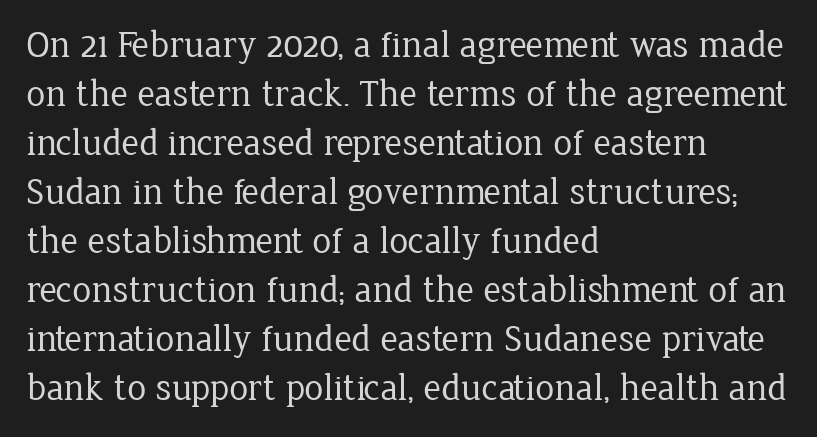
Q: Is the text bold? A: No.
Q: Is the text italic (slanted)? A: No, it is upright.
Q: Is the typeface a serif or a sans-serif typeface? A: Serif.
Q: Is the text underlined? A: No.
Q: How is the paragraph aligned? A: Left-aligned.
Q: Is the spacing between letters normal or unusually wide? A: Normal.
Q: Is the spacing between lines tight, normal or loose? A: Normal.
Q: Width (condensed, normal, or wide)? A: Normal.
Q: Stroke contrast? A: Low.
Q: x-height? A: Medium.
Q: Monospaced? A: No.
